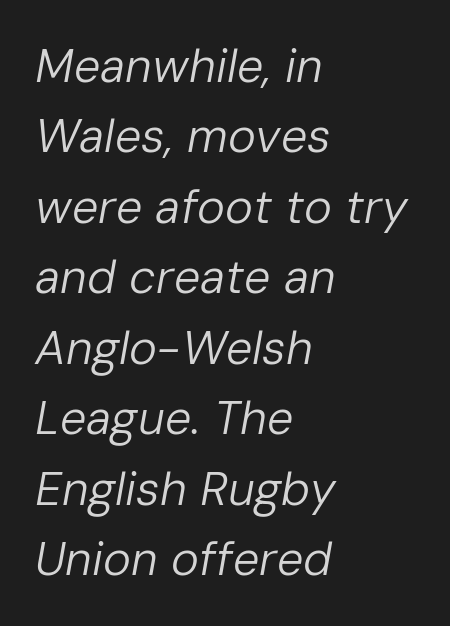
The image shows 47 px regular-weight type, italic (leaning right); set left-aligned, normal line spacing (1.5x), normal letter spacing, not underlined; low stroke contrast and a medium x-height.
